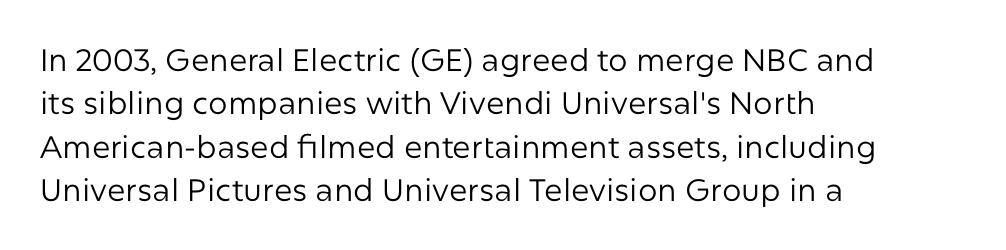
The image shows 31 px regular-weight sans-serif type, upright; set left-aligned, normal line spacing (1.4x), normal letter spacing, not underlined; low stroke contrast and a medium x-height.
